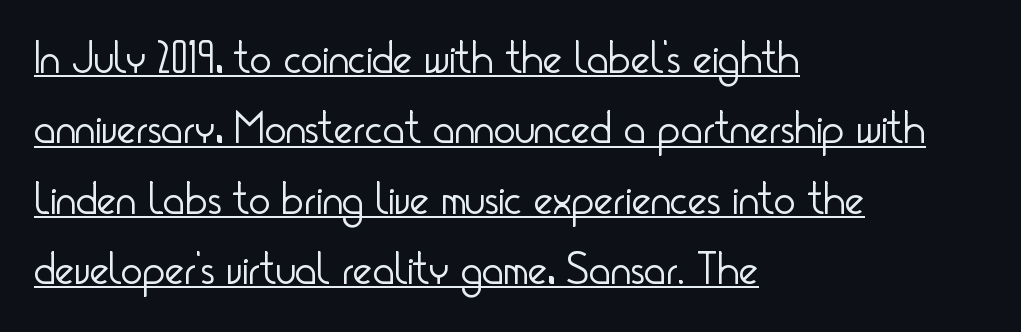
{"serif": "no", "italic": "no", "bold": "no", "weight": "light", "width": "condensed", "stroke_contrast": "low", "x_height": "small", "monospaced": "no", "underline": "yes", "align": "left", "line_spacing": "normal", "line_spacing_ratio": 1.53, "letter_spacing": "normal", "letter_spacing_em": 0.0, "glyph_px": 46}
